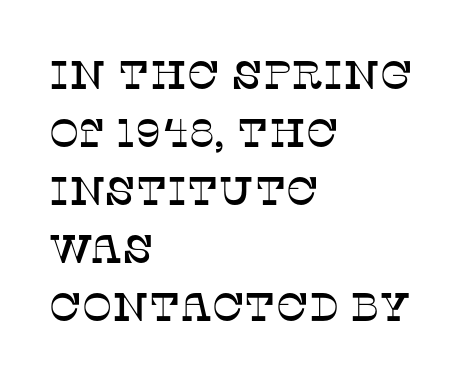
Bare-footed words on every line. The specimen reads as upright at a glance. Note the varied advance widths — an 'i' is clearly narrower than an 'm'. A classic flush-left, rag-right setting is used for this passage.
